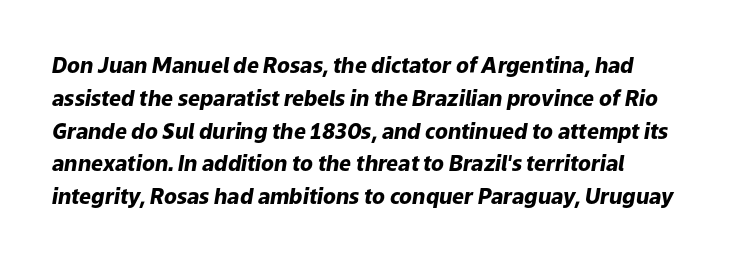
{"italic": "yes", "lean": "right", "slant_degrees": 9, "bold": "yes", "underline": "no", "align": "left", "line_spacing": "normal", "line_spacing_ratio": 1.56, "letter_spacing": "normal", "letter_spacing_em": 0.0, "glyph_px": 21}
